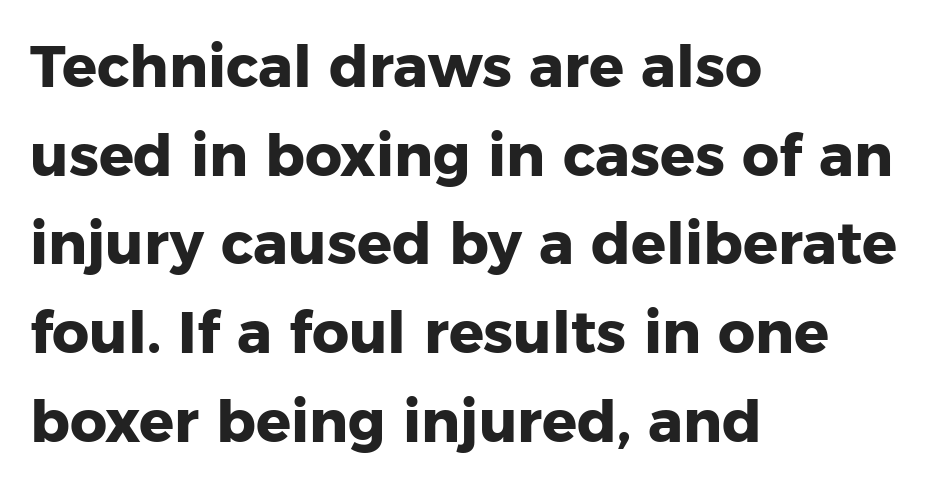
{"serif": "no", "italic": "no", "bold": "yes", "weight": "heavy", "width": "normal", "stroke_contrast": "low", "x_height": "medium", "monospaced": "no", "underline": "no", "align": "left", "line_spacing": "normal", "line_spacing_ratio": 1.53, "letter_spacing": "normal", "letter_spacing_em": 0.0, "glyph_px": 58}
